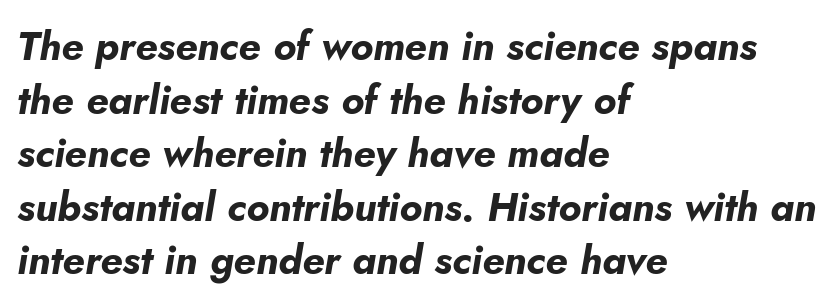
The image shows 40 px bold type, italic (leaning right); set left-aligned, normal line spacing (1.34x), normal letter spacing, not underlined; low stroke contrast and a small x-height.
